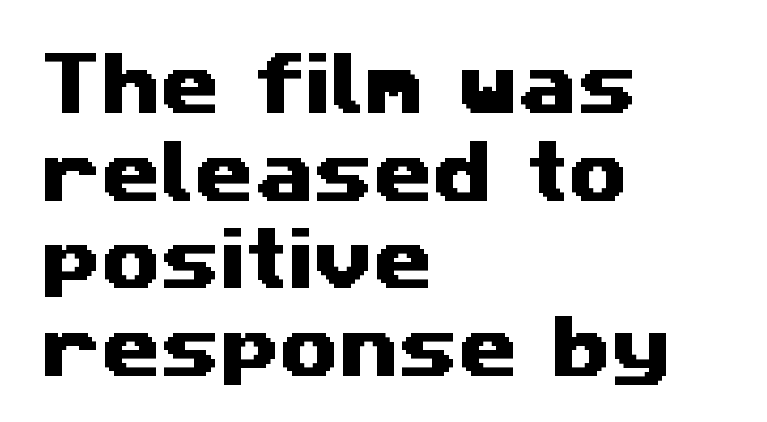
{"serif": "no", "width": "wide", "stroke_contrast": "medium", "x_height": "medium", "monospaced": "no", "underline": "no", "align": "left", "line_spacing": "normal", "line_spacing_ratio": 1.29, "letter_spacing": "normal", "letter_spacing_em": 0.0, "glyph_px": 68}
